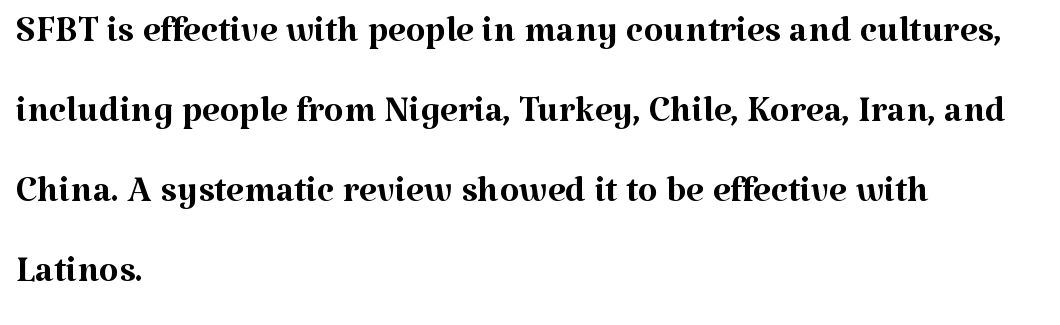
The image shows 51 px regular-weight serif type, upright; set left-aligned, normal line spacing (1.57x), normal letter spacing, not underlined; medium stroke contrast and a medium x-height.
